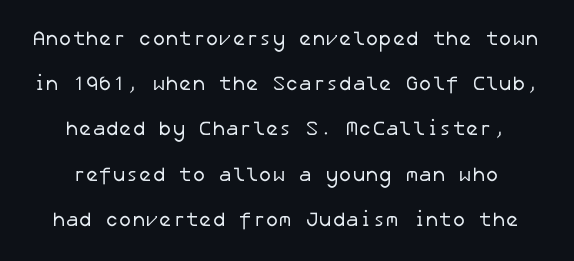
One-word summary of the alignment: center. The face looks like a standard text weight, possibly lighter. Each word holds together tightly as a unit, with standard inter-letter gaps. These lines stand farther apart than default settings would place them. Descenders hang freely into open space.
